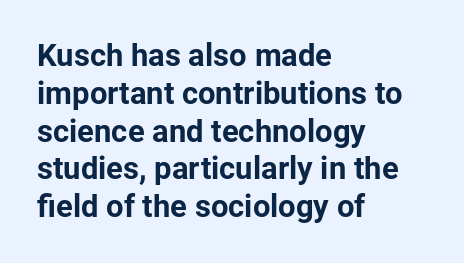
The image shows 31 px bold sans-serif type, upright; set left-aligned, line spacing 1.22x, normal letter spacing, not underlined; low stroke contrast and a medium x-height.
